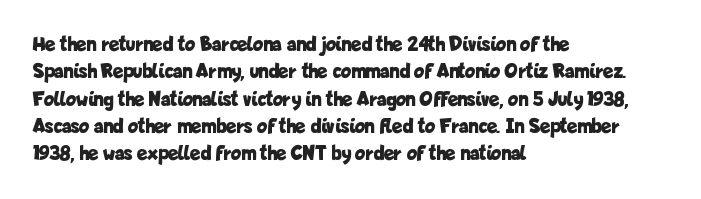
The rendering anchors every line to the left-hand side. This is the regular roman posture of the typeface. A normal amount of white space separates one row of letters from the next. The face used here is rendered with its standard letterfit. A clean baseline with only descenders dipping below it. The sample has been set heavy, in full bold.
